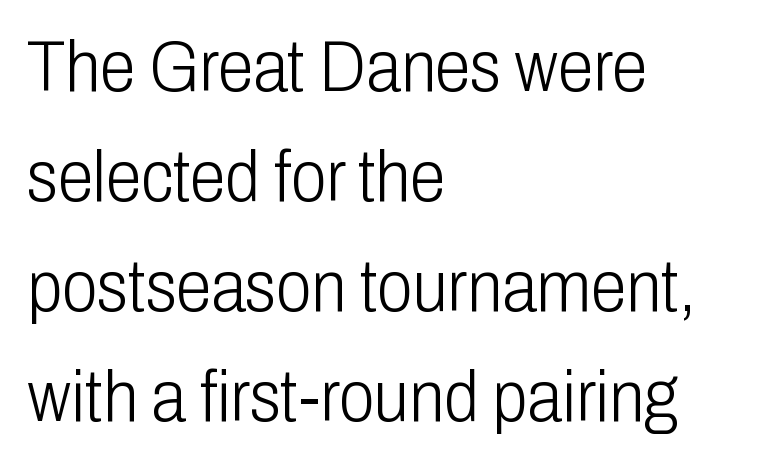
Between one letter and the next there's only the usual sliver of space. These lines stack with their left ends in a neat column. How would I describe the line gaps? Plain and ordinary. Font category for this specimen: sans-serif. The font's upright variant was chosen for this text. Just letters on the line, the space beneath them empty.
